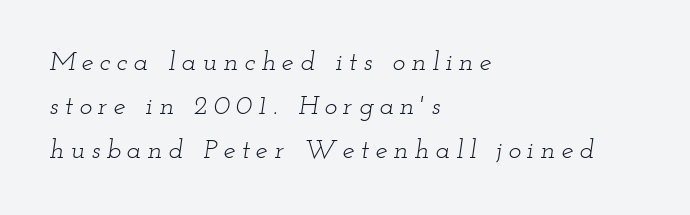
Q: Is the text bold? A: No.
Q: Is the text italic (slanted)? A: Yes, it leans right by about 12 degrees.
Q: Is the text underlined? A: No.
Q: How is the paragraph aligned? A: Left-aligned.
Q: Is the spacing between letters normal or unusually wide? A: Unusually wide.
Q: Is the spacing between lines tight, normal or loose? A: Normal.
